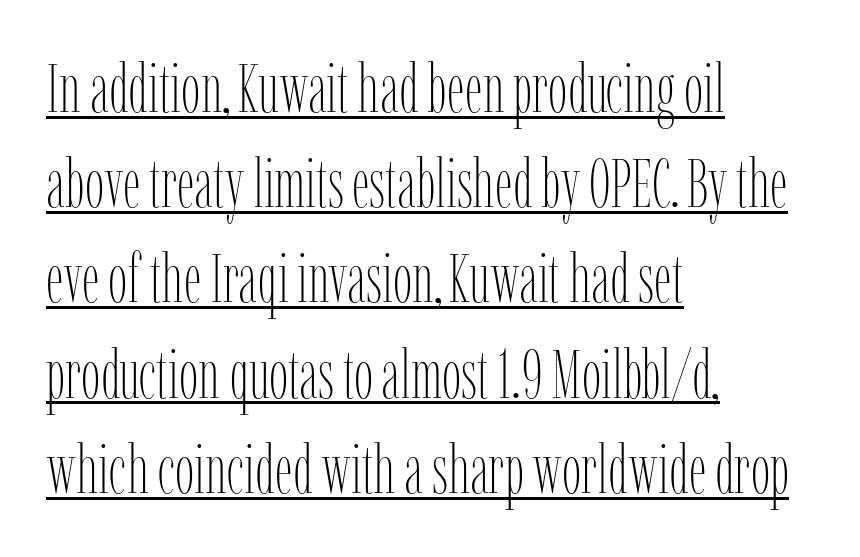
{"italic": "no", "bold": "no", "weight": "thin", "width": "condensed", "stroke_contrast": "low", "x_height": "medium", "monospaced": "no", "underline": "yes", "align": "left", "line_spacing": "normal", "line_spacing_ratio": 1.38, "letter_spacing": "normal", "letter_spacing_em": 0.0, "glyph_px": 69}
